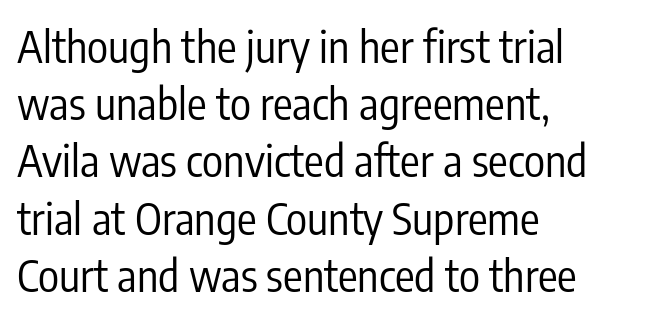
Every stem runs plumb, perpendicular to the baseline. A student would call this left alignment; a typographer would say flush left, rag right. Words float on clear page, feet unadorned. Each letter keeps its own natural width here, so spacing adapts to shape.
